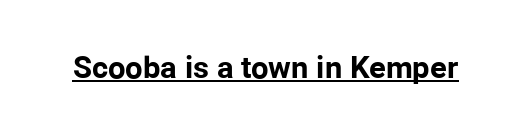
{"serif": "no", "italic": "no", "bold": "yes", "weight": "bold", "width": "normal", "stroke_contrast": "low", "x_height": "medium", "monospaced": "no", "underline": "yes", "letter_spacing": "normal", "letter_spacing_em": 0.0, "glyph_px": 31}
